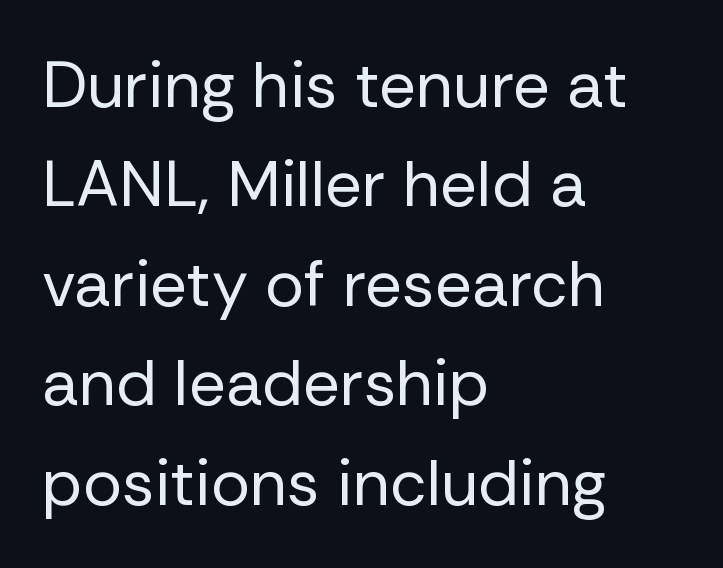
Q: Is the text bold? A: No.
Q: Is the text italic (slanted)? A: No, it is upright.
Q: Is the typeface a serif or a sans-serif typeface? A: Sans-serif.
Q: Is the text underlined? A: No.
Q: How is the paragraph aligned? A: Left-aligned.
Q: Is the spacing between letters normal or unusually wide? A: Normal.
Q: Is the spacing between lines tight, normal or loose? A: Normal.
Q: Width (condensed, normal, or wide)? A: Normal.
Q: Stroke contrast? A: Low.
Q: x-height? A: Medium.
Q: Monospaced? A: No.
